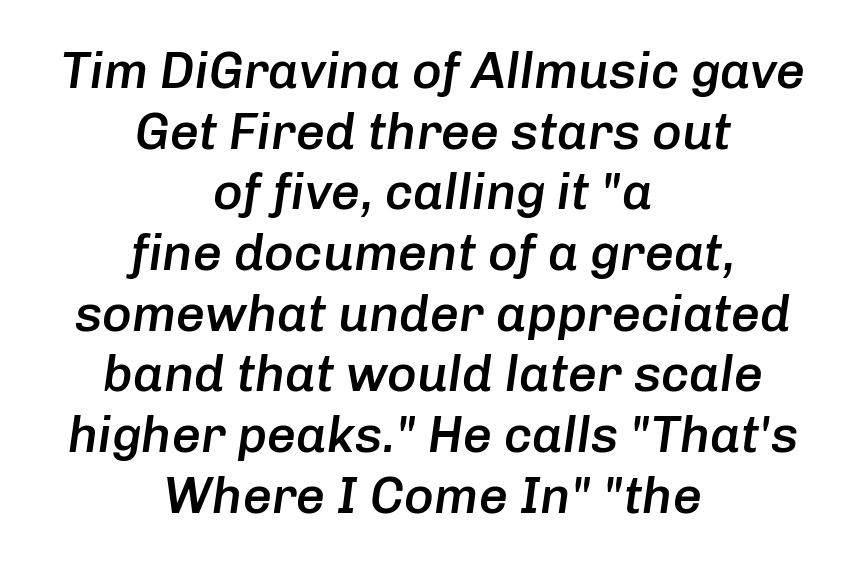
{"italic": "yes", "lean": "right", "slant_degrees": 8, "bold": "semi", "weight": "semibold", "width": "normal", "stroke_contrast": "low", "x_height": "medium", "monospaced": "no", "underline": "no", "align": "center", "line_spacing_ratio": 1.19, "letter_spacing": "normal", "letter_spacing_em": 0.0, "glyph_px": 51}
